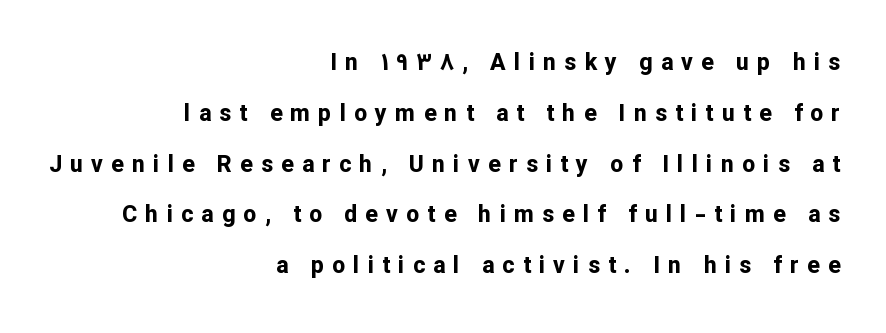
The image shows 23 px bold type, upright; set right-aligned, loose line spacing (2.21x), unusually wide letter spacing (+0.36 em), not underlined.
